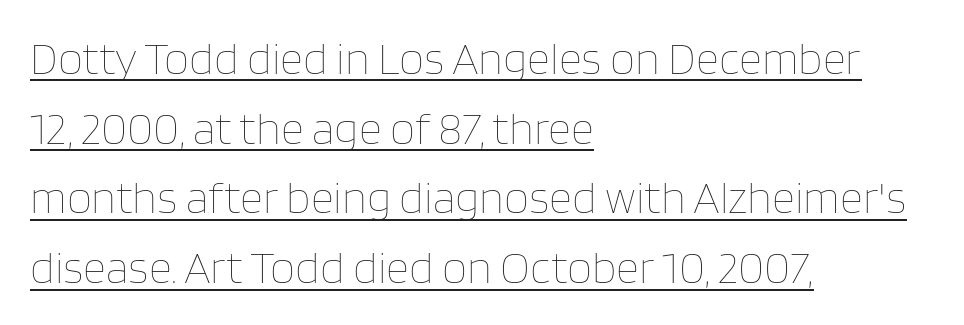
{"italic": "no", "bold": "no", "weight": "thin", "width": "normal", "stroke_contrast": "low", "x_height": "large", "monospaced": "no", "underline": "yes", "align": "left", "line_spacing": "normal", "line_spacing_ratio": 1.55, "letter_spacing": "normal", "letter_spacing_em": 0.0, "glyph_px": 45}
